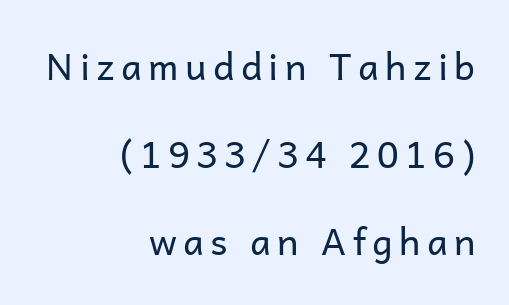
{"serif": "no", "italic": "no", "bold": "no", "weight": "regular", "width": "normal", "stroke_contrast": "low", "x_height": "medium", "monospaced": "no", "underline": "no", "align": "right", "line_spacing": "loose", "line_spacing_ratio": 2.37, "glyph_px": 37}
